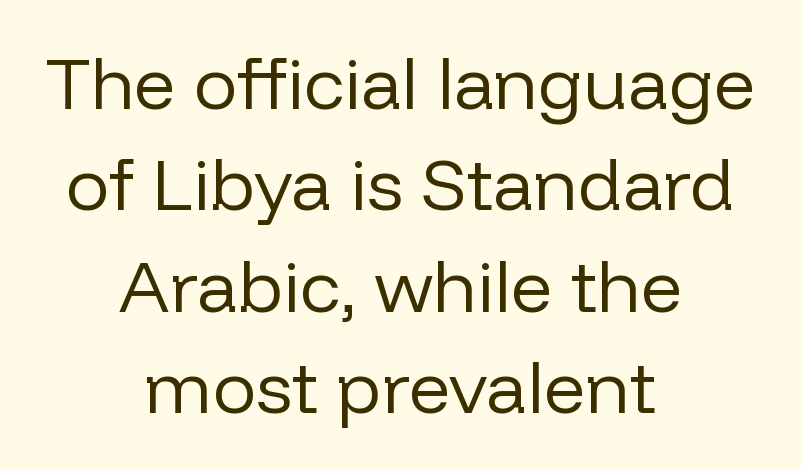
Q: Is the text bold? A: No.
Q: Is the text italic (slanted)? A: No, it is upright.
Q: Is the typeface a serif or a sans-serif typeface? A: Sans-serif.
Q: Is the text underlined? A: No.
Q: How is the paragraph aligned? A: Centered.
Q: Is the spacing between letters normal or unusually wide? A: Normal.
Q: Is the spacing between lines tight, normal or loose? A: Normal.
Q: Width (condensed, normal, or wide)? A: Normal.
Q: Stroke contrast? A: Low.
Q: x-height? A: Medium.
Q: Monospaced? A: No.
